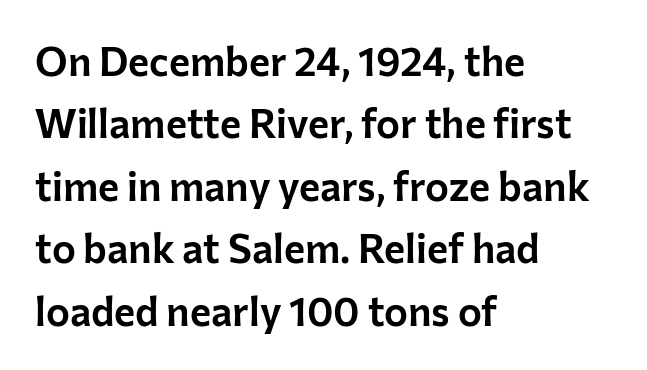
Q: Is the text italic (slanted)? A: No, it is upright.
Q: Is the typeface a serif or a sans-serif typeface? A: Sans-serif.
Q: Is the text underlined? A: No.
Q: How is the paragraph aligned? A: Left-aligned.
Q: Is the spacing between letters normal or unusually wide? A: Normal.
Q: Is the spacing between lines tight, normal or loose? A: Normal.
Q: Width (condensed, normal, or wide)? A: Normal.
Q: Stroke contrast? A: Low.
Q: x-height? A: Medium.
Q: Monospaced? A: No.
